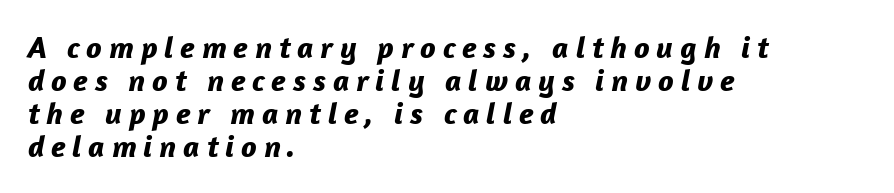
Q: Is the text bold? A: Yes.
Q: Is the text italic (slanted)? A: Yes, it leans right by about 12 degrees.
Q: Is the text underlined? A: No.
Q: How is the paragraph aligned? A: Left-aligned.
Q: Is the spacing between letters normal or unusually wide? A: Unusually wide.
Q: Is the spacing between lines tight, normal or loose? A: Tight.
Q: Width (condensed, normal, or wide)? A: Normal.
Q: Stroke contrast? A: Low.
Q: x-height? A: Medium.
Q: Monospaced? A: No.
